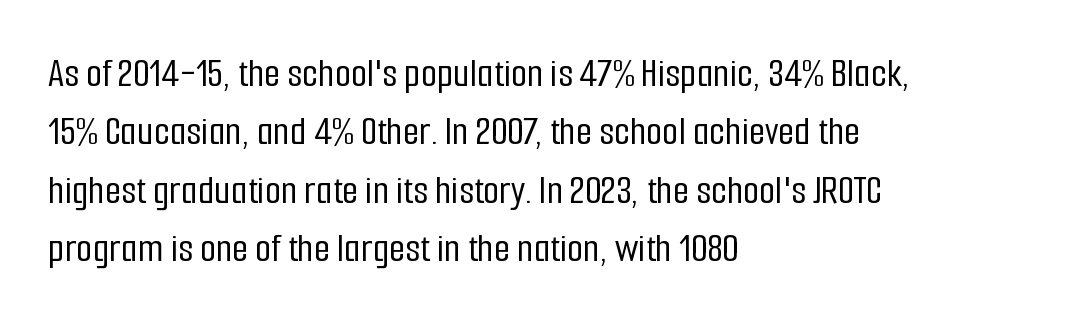
The image shows 42 px condensed sans-serif type, upright; set left-aligned, normal line spacing (1.39x), normal letter spacing, not underlined; low stroke contrast and a medium x-height.
